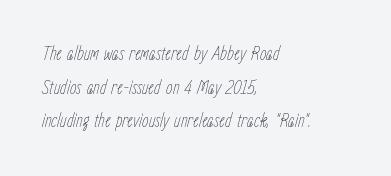
One glance says typical: line gaps are just what's usual. This sample uses plain, unmodified letter spacing. Does the copy run flush right? No — it runs flush left. This sample uses an oblique cut, with every glyph tilted off the vertical. The passage shown is not underscored anywhere.
